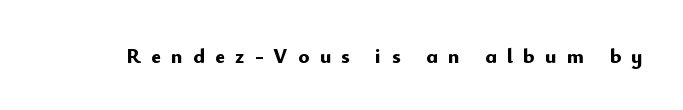
Underlining? Definitely not there. Tall strokes in this sample are plumb rather than angled. Weight check: bold — yes, fully. Observe the wide spacing: letters keep a clear distance from each other.
